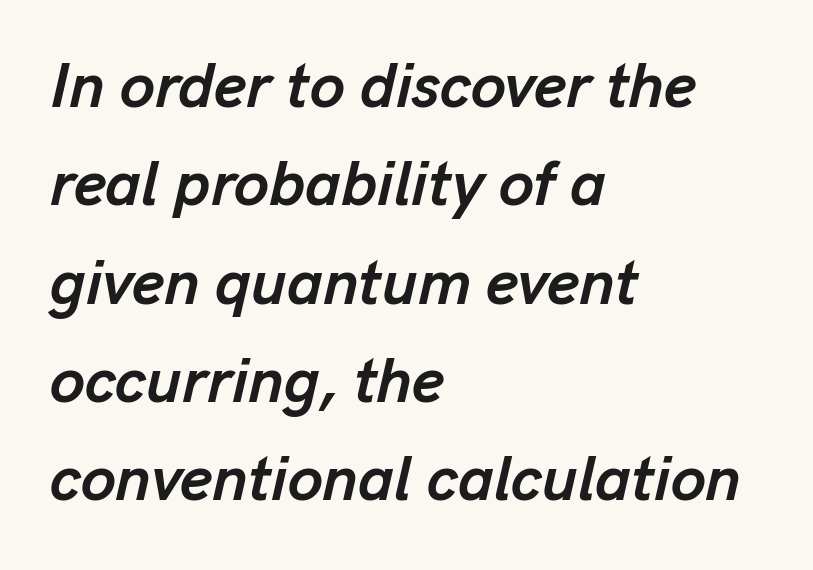
The image shows 63 px semibold type, italic (leaning right); set left-aligned, normal line spacing (1.56x), normal letter spacing, not underlined; low stroke contrast and a medium x-height.
